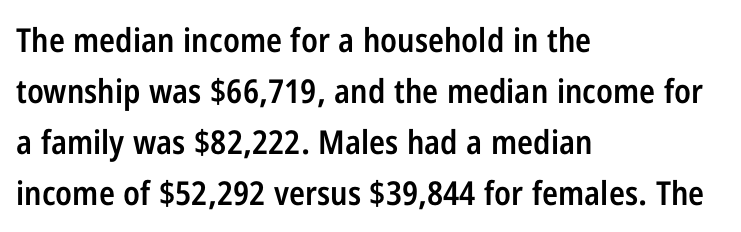
The image shows 33 px semibold, condensed sans-serif type, upright; set left-aligned, normal line spacing (1.55x), normal letter spacing, not underlined; low stroke contrast and a medium x-height.
